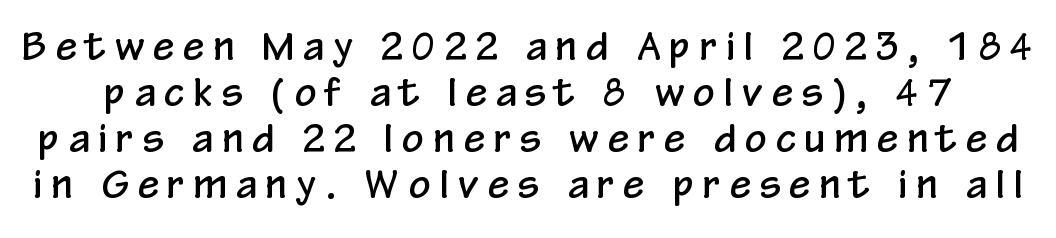
{"serif": "no", "italic": "no", "width": "condensed", "stroke_contrast": "low", "x_height": "medium", "monospaced": "no", "underline": "no", "line_spacing_ratio": 1.21, "letter_spacing": "wide", "letter_spacing_em": 0.25, "glyph_px": 38}
